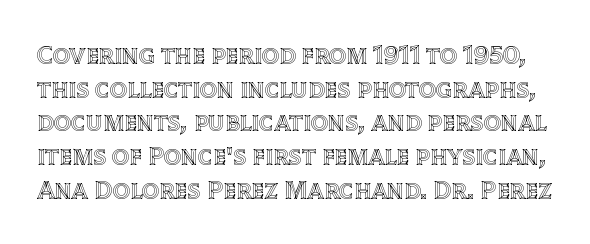
The image shows 27 px text type, upright; set normal line spacing (1.25x), normal letter spacing, not underlined.
